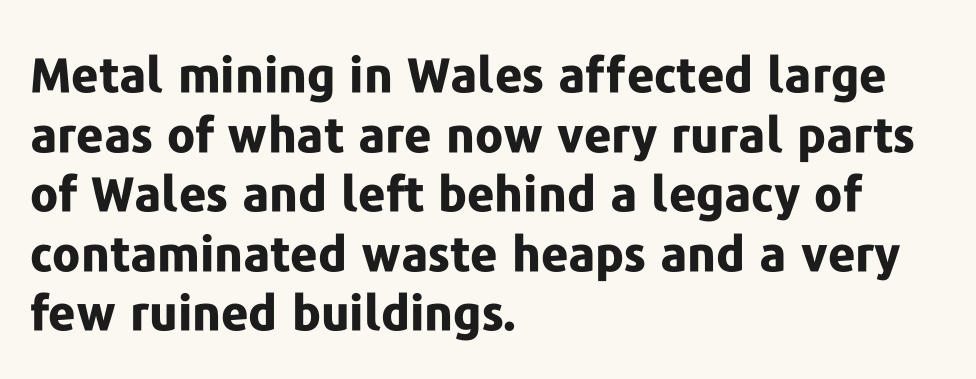
The image shows 48 px bold sans-serif type, upright; set left-aligned, line spacing 1.24x, normal letter spacing, not underlined; low stroke contrast and a medium x-height.
